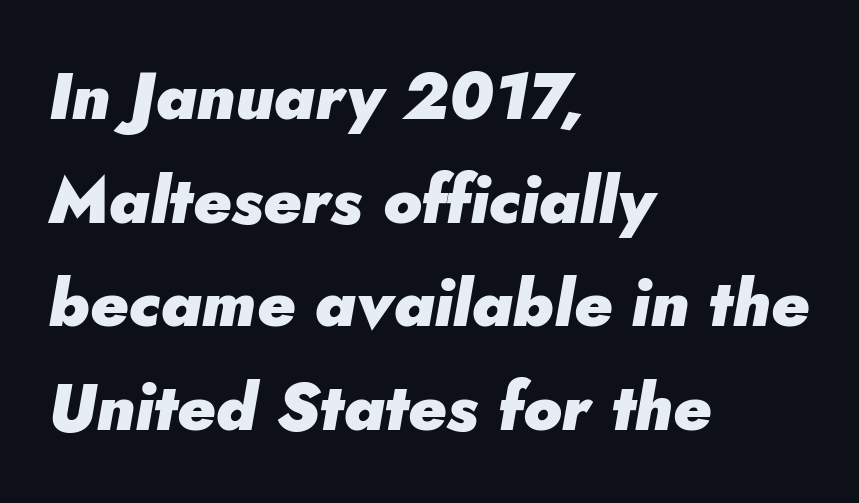
Q: Is the text bold? A: Yes.
Q: Is the text italic (slanted)? A: Yes, it leans right by about 5 degrees.
Q: Is the text underlined? A: No.
Q: How is the paragraph aligned? A: Left-aligned.
Q: Is the spacing between letters normal or unusually wide? A: Normal.
Q: Is the spacing between lines tight, normal or loose? A: Normal.
Q: Width (condensed, normal, or wide)? A: Normal.
Q: Stroke contrast? A: Low.
Q: x-height? A: Small.
Q: Monospaced? A: No.
